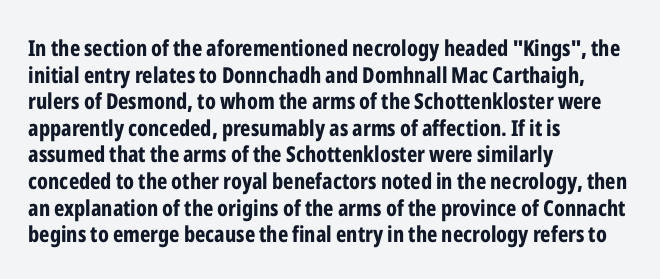
Q: Is the text bold? A: Yes.
Q: Is the text italic (slanted)? A: No, it is upright.
Q: Is the text underlined? A: No.
Q: How is the paragraph aligned? A: Left-aligned.
Q: Is the spacing between letters normal or unusually wide? A: Normal.
